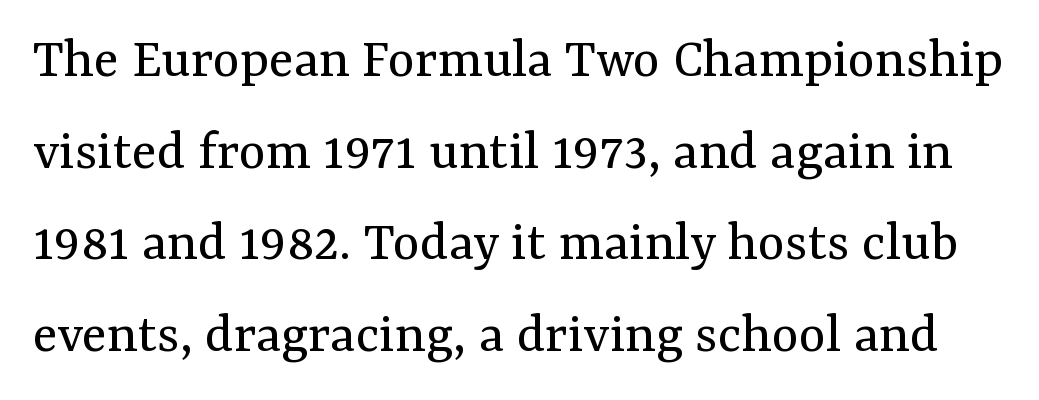
Q: Is the text bold? A: No.
Q: Is the text italic (slanted)? A: No, it is upright.
Q: Is the typeface a serif or a sans-serif typeface? A: Serif.
Q: Is the text underlined? A: No.
Q: Is the spacing between letters normal or unusually wide? A: Normal.
Q: Is the spacing between lines tight, normal or loose? A: Normal.
Q: Width (condensed, normal, or wide)? A: Normal.
Q: Stroke contrast? A: Medium.
Q: x-height? A: Medium.
Q: Monospaced? A: No.
